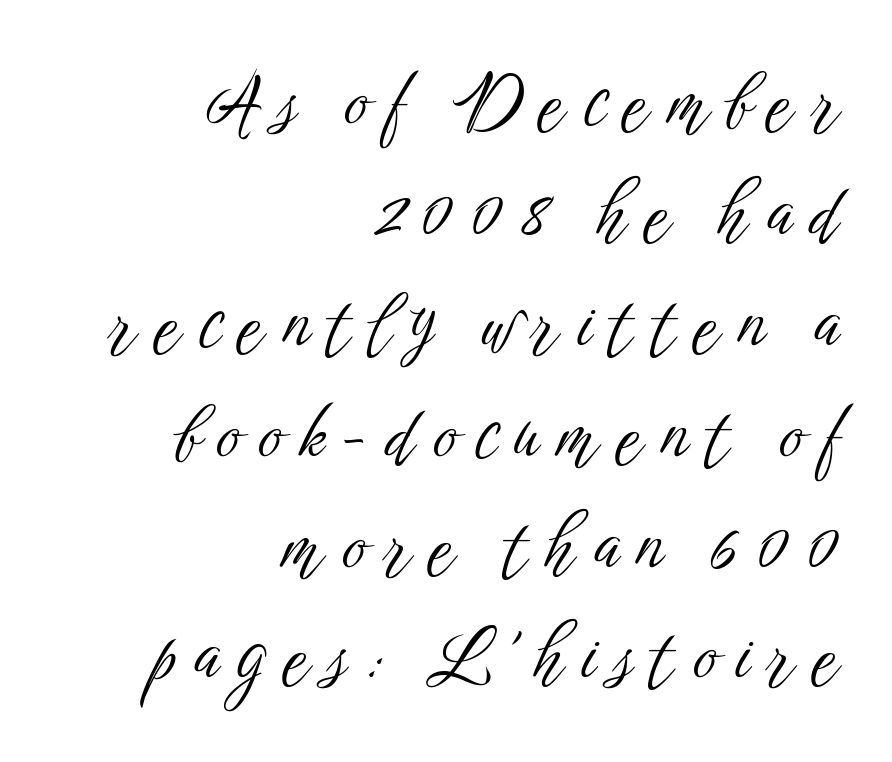
The rag falls on the left side of this text block. No letter is thick-stroked: the sample isn't bold. The glyphs are unaccompanied by any horizontal stroke below them. In terms of leading, this rendering sits right in the middle. Font category for this specimen: sans-serif. Is this a fixed-width face? No — the glyphs have proportional, varying widths.
